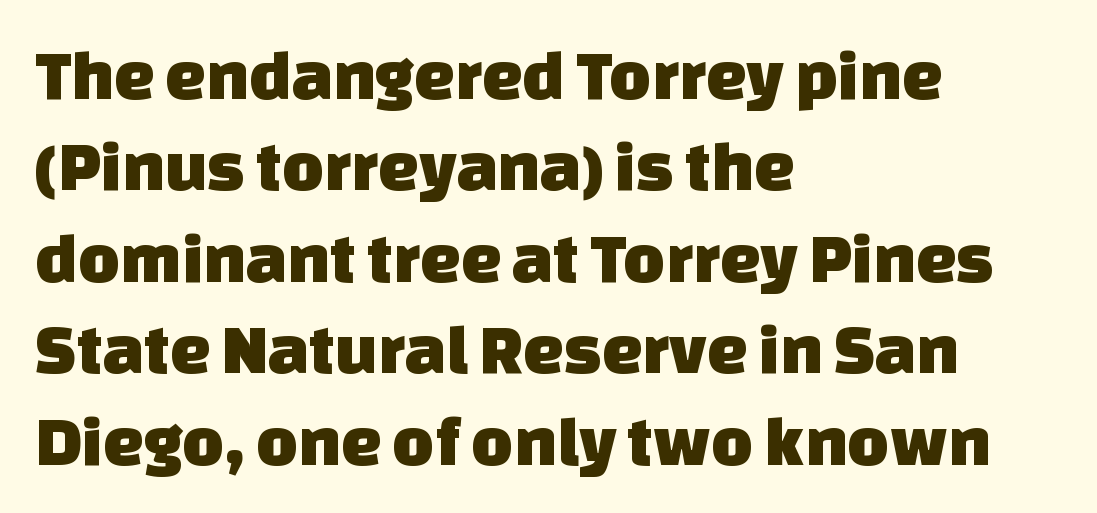
Unlike a traditional serif, this face leaves its strokes unadorned. The face used here is rendered with its standard letterfit. This sample has the flowing, uneven cadence of proportional lettering. All the whitespace from short lines collects on the right. Anything drawn beneath the words? Only blank space.
